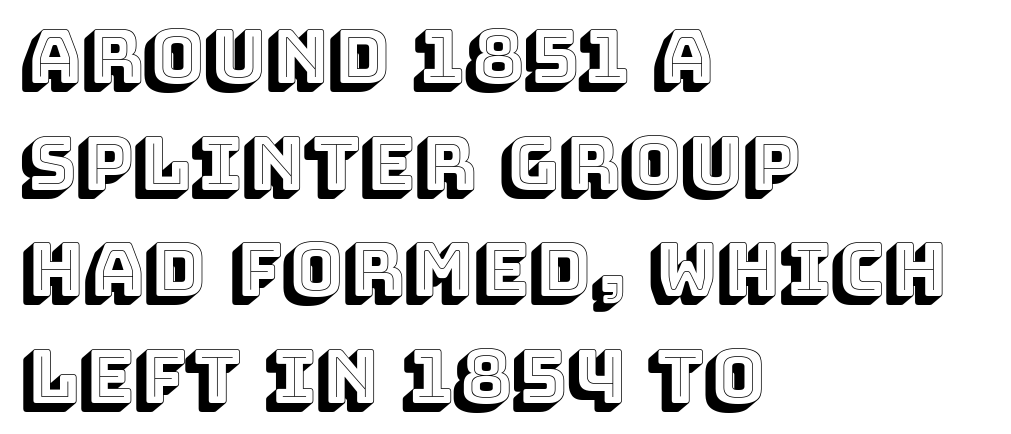
{"italic": "no", "width": "normal", "x_height": "large", "monospaced": "no", "underline": "no", "align": "left", "line_spacing": "normal", "line_spacing_ratio": 1.46, "letter_spacing": "normal", "letter_spacing_em": 0.0, "glyph_px": 73}
